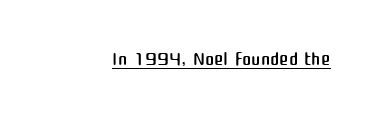
Q: Is the text bold? A: No.
Q: Is the text italic (slanted)? A: No, it is upright.
Q: Is the typeface a serif or a sans-serif typeface? A: Sans-serif.
Q: Is the text underlined? A: Yes.
Q: Is the spacing between letters normal or unusually wide? A: Normal.
Q: Width (condensed, normal, or wide)? A: Normal.
Q: Stroke contrast? A: Medium.
Q: x-height? A: Medium.
Q: Monospaced? A: No.
